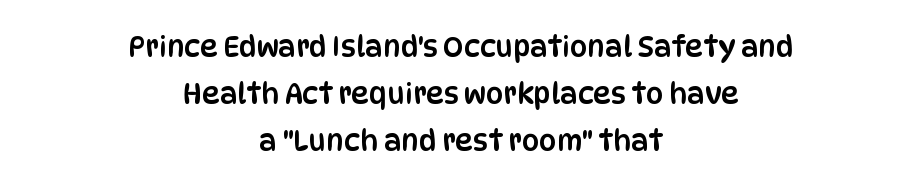
{"serif": "no", "italic": "no", "width": "condensed", "stroke_contrast": "low", "x_height": "large", "monospaced": "no", "underline": "no", "align": "center", "line_spacing": "normal", "line_spacing_ratio": 1.68, "letter_spacing": "normal", "letter_spacing_em": 0.0, "glyph_px": 28}
